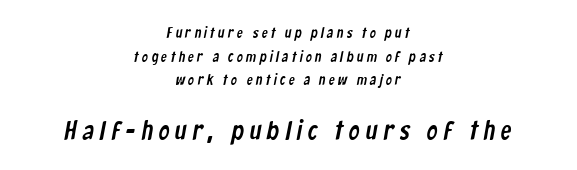
Characters follow at a spacing far wider than the type designer built in. Typeset on center — no edge is straight. Only glyphs here, with clear space below each row. The vertical gap from one line to the next is medium. Bigger letters appear in the bottom chunk; the top chunk is reduced.
